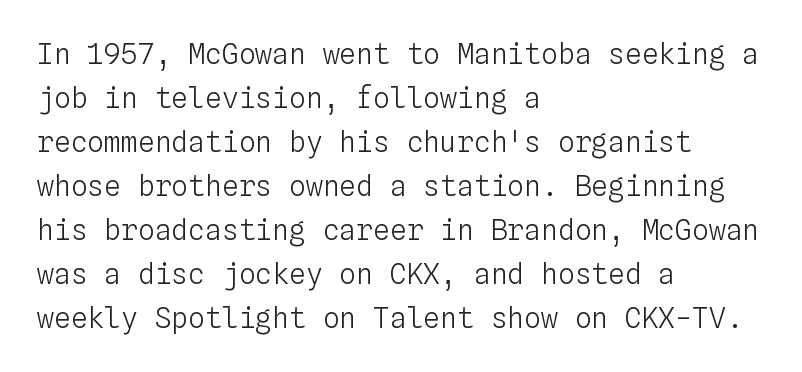
{"italic": "no", "bold": "no", "weight": "light", "width": "normal", "stroke_contrast": "low", "x_height": "medium", "monospaced": "yes", "underline": "no", "align": "left", "line_spacing": "normal", "line_spacing_ratio": 1.57, "letter_spacing": "normal", "letter_spacing_em": 0.0, "glyph_px": 28}
